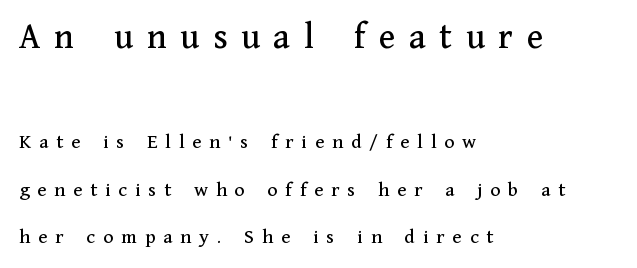
Baseline-to-baseline distance is far greater than the letter height. The compositor pushed each line to the left boundary. The passage shown is typed in a proportional face where columns would drift. Substantial extra tracking has been applied to these lines. The designer went with a serif here, giving each stem small feet. Descenders hang freely into open space.
